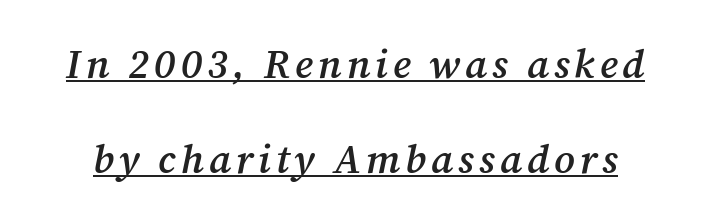
Q: Is the text bold? A: Semi-bold.
Q: Is the text italic (slanted)? A: Yes, it leans right by about 12 degrees.
Q: Is the typeface a serif or a sans-serif typeface? A: Serif.
Q: Is the text underlined? A: Yes.
Q: Is the spacing between lines tight, normal or loose? A: Loose.
Q: Width (condensed, normal, or wide)? A: Normal.
Q: Stroke contrast? A: Medium.
Q: x-height? A: Medium.
Q: Monospaced? A: No.
